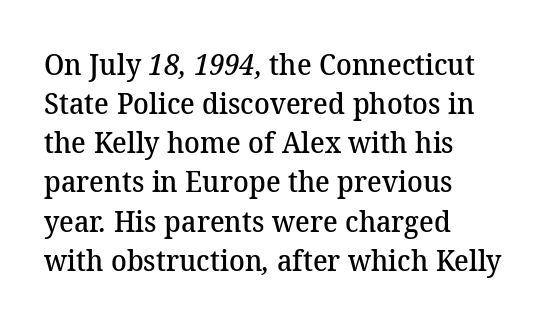
Q: Is the text bold? A: Semi-bold.
Q: Is the typeface a serif or a sans-serif typeface? A: Serif.
Q: Is the text underlined? A: No.
Q: How is the paragraph aligned? A: Left-aligned.
Q: Is the spacing between letters normal or unusually wide? A: Normal.
Q: Is the spacing between lines tight, normal or loose? A: Normal.
Q: Width (condensed, normal, or wide)? A: Normal.
Q: Stroke contrast? A: Medium.
Q: x-height? A: Medium.
Q: Monospaced? A: No.
